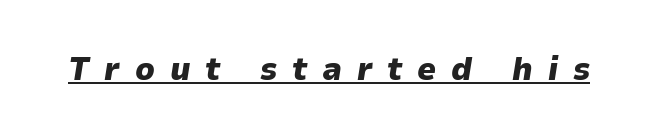
The image shows 33 px heavy type, italic (leaning right); set unusually wide letter spacing (+0.45 em), underlined; low stroke contrast and a medium x-height.
